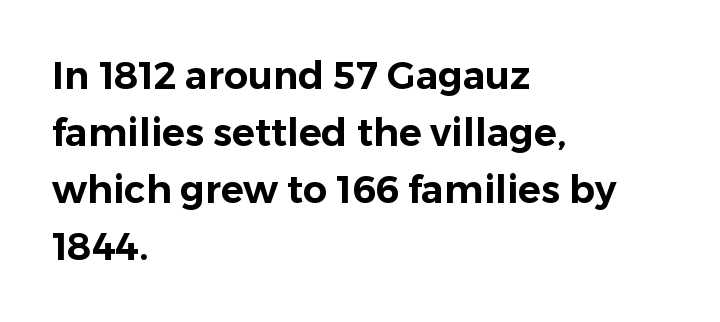
Here the designer chose a conventional face with non-uniform glyph widths. The text block is weighted toward the left margin, trailing off unevenly rightward. Each word holds together tightly as a unit, with standard inter-letter gaps. In terms of leading, this rendering sits right in the middle. No word sits above an underline.
